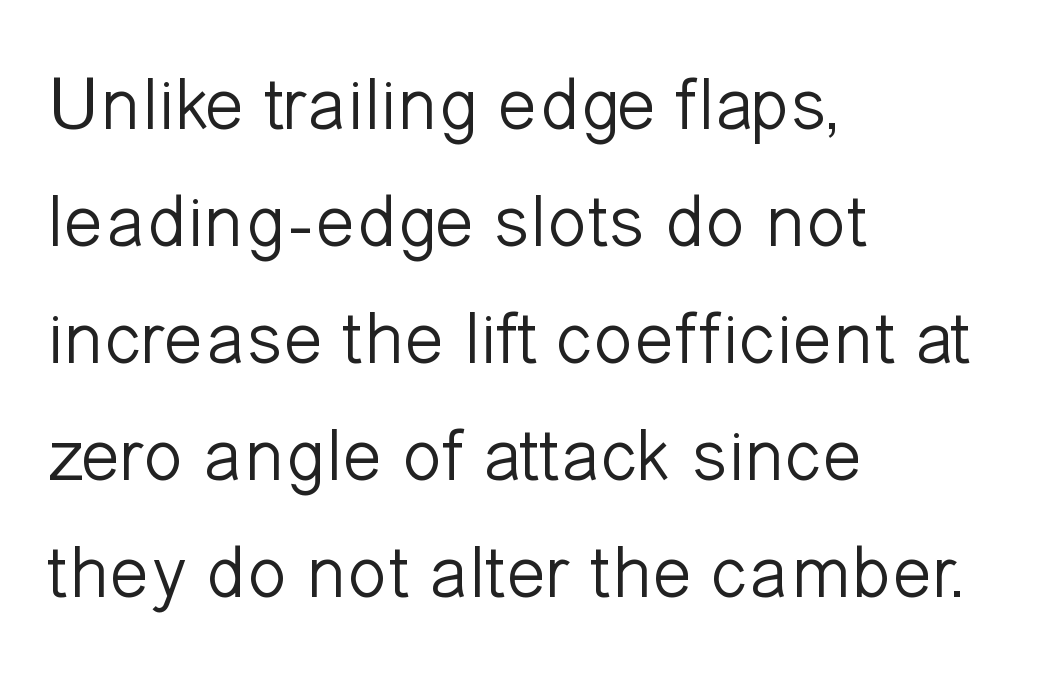
Compared with a centered layout, this one pins lines to the left instead. The type sits square on the baseline with zero lean. Letter spacing: default. Here the designer chose a conventional face with non-uniform glyph widths.
